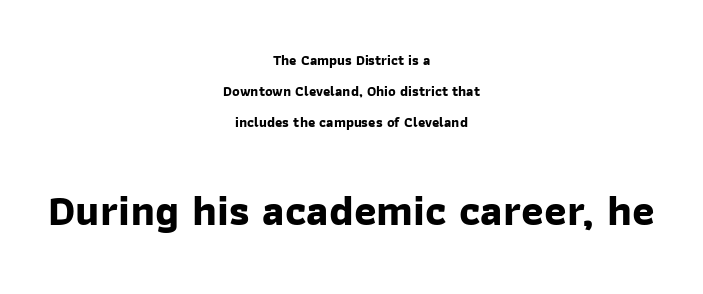
Q: Is the text bold? A: Yes.
Q: Is the typeface a serif or a sans-serif typeface? A: Sans-serif.
Q: Is the text underlined? A: No.
Q: How is the paragraph aligned? A: Centered.
Q: Is the spacing between letters normal or unusually wide? A: Normal.
Q: Is the spacing between lines tight, normal or loose? A: Loose.
Q: Which block of text is set in a larger size, the first (top) or the second (bottom)? A: The second (bottom) one.
Q: Width (condensed, normal, or wide)? A: Normal.
Q: Stroke contrast? A: Low.
Q: x-height? A: Medium.
Q: Monospaced? A: No.
